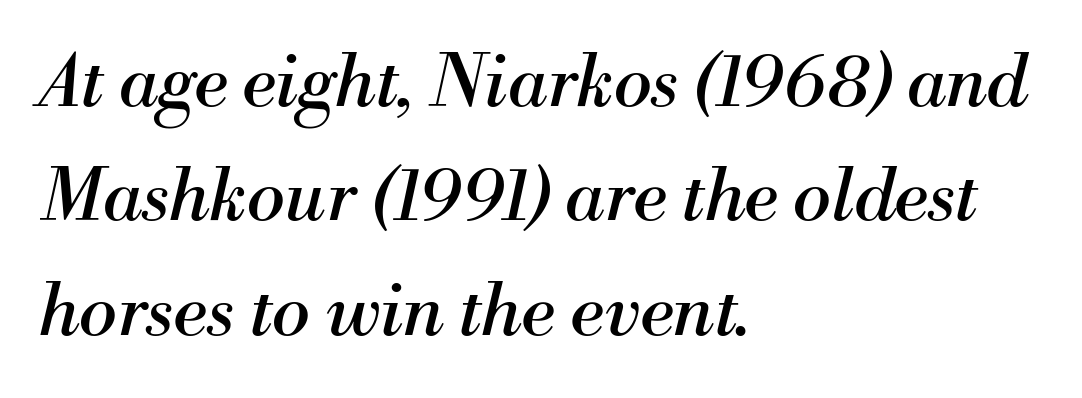
Q: Is the text bold? A: No.
Q: Is the text italic (slanted)? A: Yes, it leans right by about 13 degrees.
Q: Is the typeface a serif or a sans-serif typeface? A: Serif.
Q: Is the text underlined? A: No.
Q: How is the paragraph aligned? A: Left-aligned.
Q: Is the spacing between letters normal or unusually wide? A: Normal.
Q: Is the spacing between lines tight, normal or loose? A: Normal.
Q: Width (condensed, normal, or wide)? A: Normal.
Q: Stroke contrast? A: Medium.
Q: x-height? A: Small.
Q: Monospaced? A: No.
